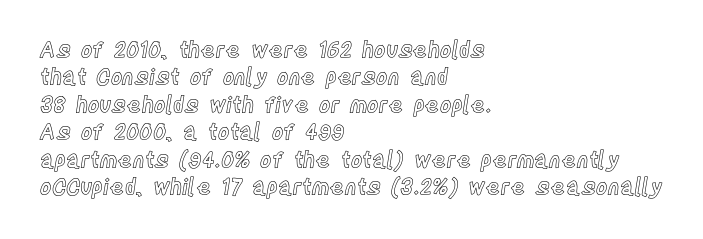
Q: Is the text italic (slanted)? A: Yes.
Q: Is the text underlined? A: No.
Q: How is the paragraph aligned? A: Left-aligned.
Q: Is the spacing between letters normal or unusually wide? A: Normal.
Q: Is the spacing between lines tight, normal or loose? A: Normal.
